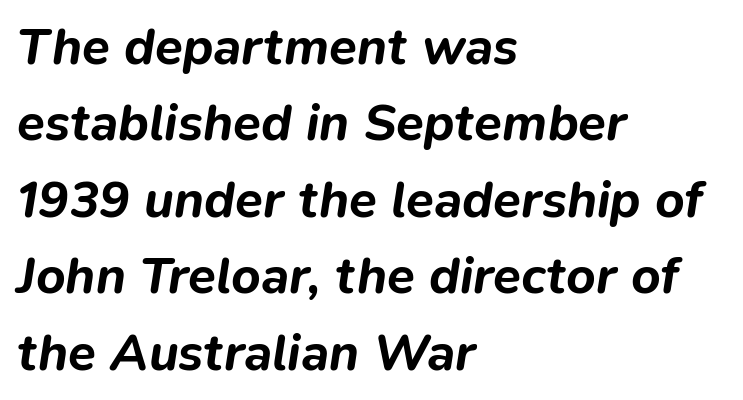
The image shows 51 px bold type, italic (leaning right); set left-aligned, normal line spacing (1.5x), normal letter spacing, not underlined; low stroke contrast and a medium x-height.
